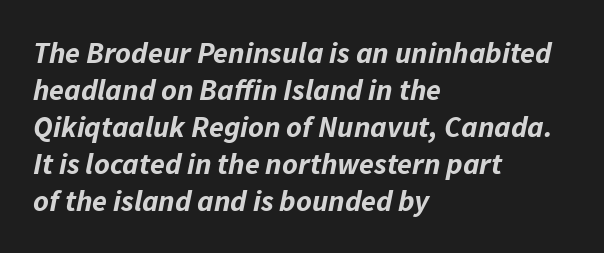
The letters advance in unequal steps, a hallmark of proportional type. Heft: maximum for text — a bold. The font's italic variant was chosen for this text. Look at the tracking — it's just the regular setting, nothing added.
